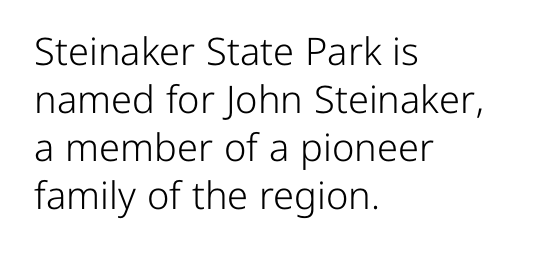
{"serif": "no", "italic": "no", "bold": "no", "weight": "light", "width": "normal", "stroke_contrast": "low", "x_height": "medium", "monospaced": "no", "underline": "no", "align": "left", "line_spacing": "normal", "line_spacing_ratio": 1.26, "letter_spacing": "normal", "letter_spacing_em": 0.0, "glyph_px": 38}
